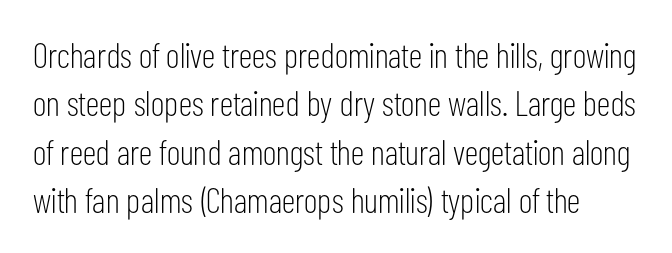
Q: Is the text bold? A: No.
Q: Is the text italic (slanted)? A: No, it is upright.
Q: Is the typeface a serif or a sans-serif typeface? A: Sans-serif.
Q: Is the text underlined? A: No.
Q: Is the spacing between letters normal or unusually wide? A: Normal.
Q: Is the spacing between lines tight, normal or loose? A: Normal.
Q: Width (condensed, normal, or wide)? A: Condensed.
Q: Stroke contrast? A: Low.
Q: x-height? A: Medium.
Q: Monospaced? A: No.
